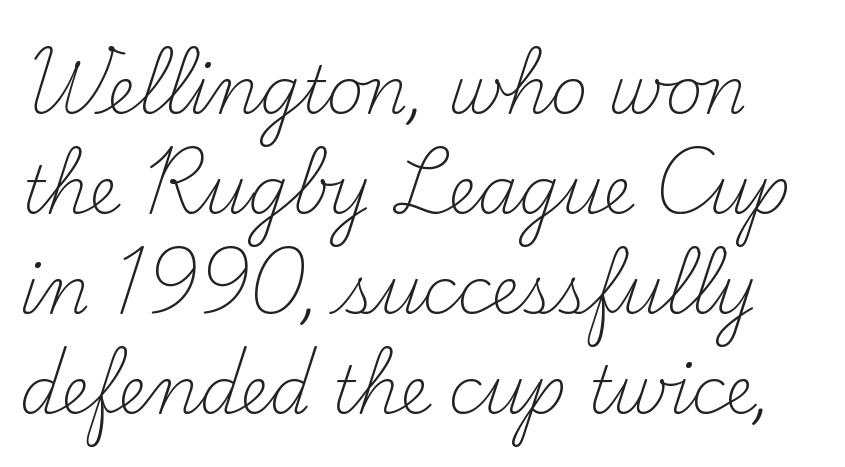
Q: Is the text bold? A: No.
Q: Is the text italic (slanted)? A: Yes.
Q: Is the text underlined? A: No.
Q: Is the spacing between letters normal or unusually wide? A: Normal.
Q: Is the spacing between lines tight, normal or loose? A: Normal.
Q: Width (condensed, normal, or wide)? A: Normal.
Q: Stroke contrast? A: Medium.
Q: x-height? A: Small.
Q: Monospaced? A: No.
